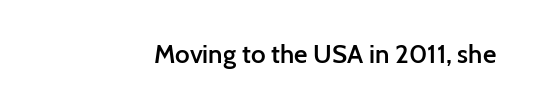
How are the letters spaced? Ordinarily, with no added tracking. These lines carry some extra weight — a demibold, not a full bold. Teacher's note: observe the even right margin — that is flush-right alignment. These lines were composed using upright roman letters.
